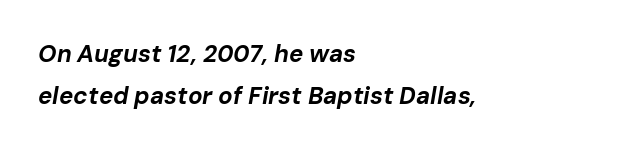
The image shows 24 px bold type, italic (leaning right); set left-aligned, line spacing 1.77x, normal letter spacing, not underlined.
